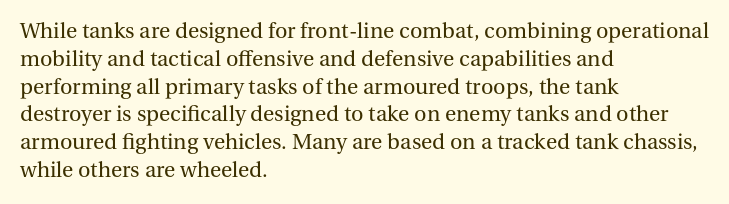
Q: Is the text bold? A: No.
Q: Is the text italic (slanted)? A: No, it is upright.
Q: Is the text underlined? A: No.
Q: How is the paragraph aligned? A: Left-aligned.
Q: Is the spacing between letters normal or unusually wide? A: Normal.
